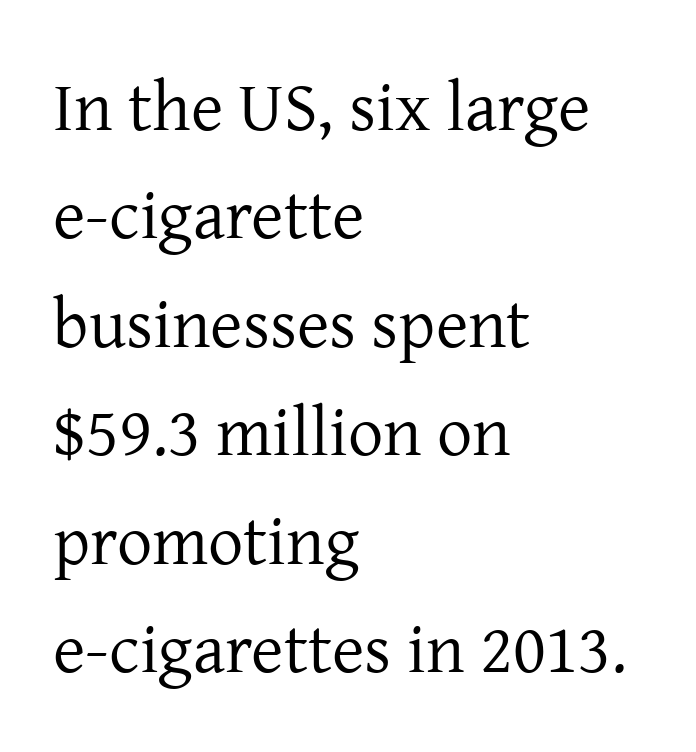
The image shows 70 px regular-weight serif type, upright; set left-aligned, normal line spacing (1.55x), normal letter spacing, not underlined; low stroke contrast and a medium x-height.
